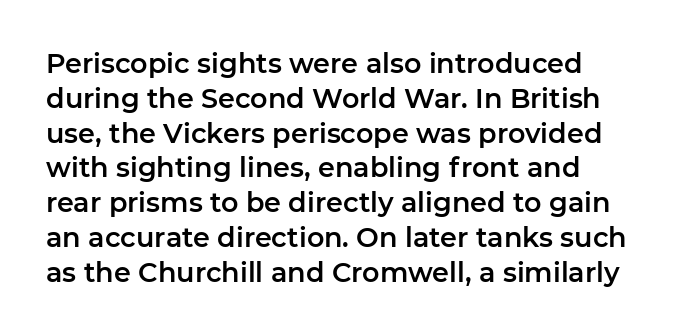
Caption: standard tracking, unaltered. Designer's note — italics off, roman on. Horizontal bands of white between lines are of average thickness. Lines of text with bare space underneath.
